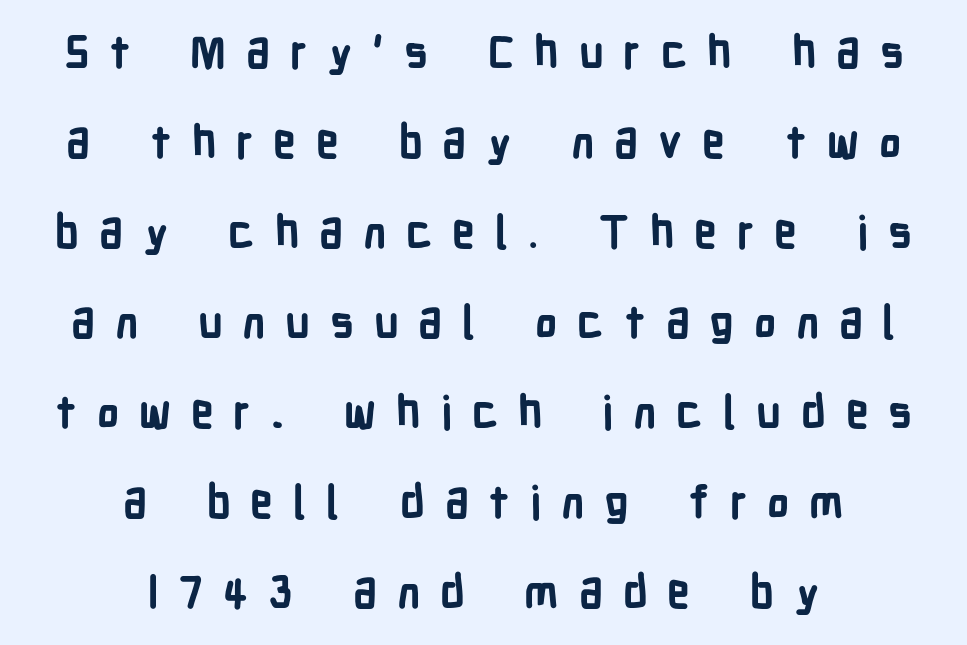
{"serif": "no", "italic": "no", "bold": "yes", "weight": "bold", "width": "condensed", "stroke_contrast": "low", "x_height": "medium", "monospaced": "no", "underline": "no", "align": "center", "line_spacing": "loose", "line_spacing_ratio": 2.0, "letter_spacing": "wide", "letter_spacing_em": 0.44, "glyph_px": 45}
